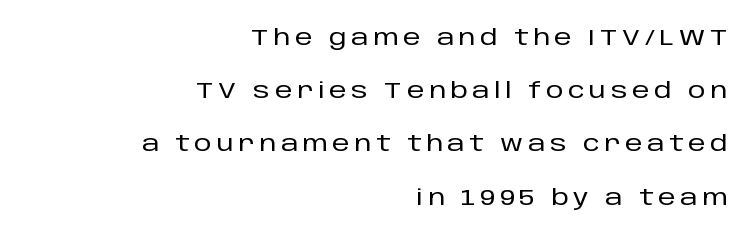
The image shows 22 px text type, upright; set right-aligned, loose line spacing (2.42x), unusually wide letter spacing (+0.21 em), not underlined.
